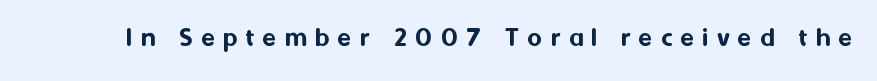
{"serif": "no", "italic": "no", "width": "normal", "stroke_contrast": "medium", "x_height": "medium", "monospaced": "no", "underline": "no", "letter_spacing": "wide", "letter_spacing_em": 0.3, "glyph_px": 28}
